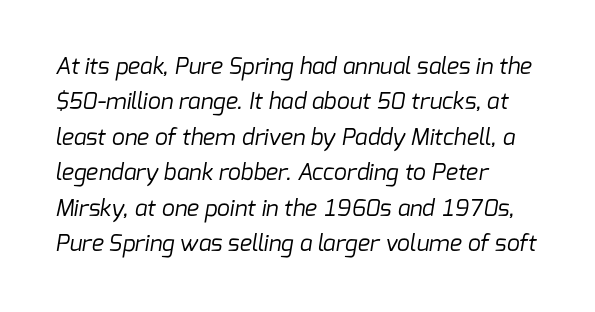
The image shows 23 px text type; set left-aligned, normal line spacing (1.54x), normal letter spacing, not underlined.
